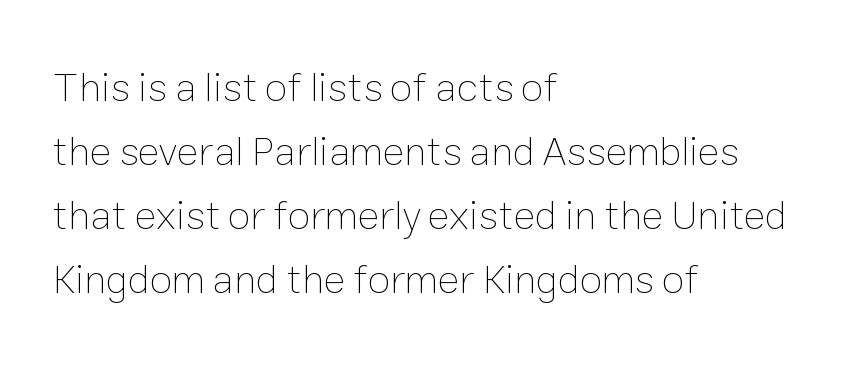
Q: Is the text bold? A: No.
Q: Is the text italic (slanted)? A: No, it is upright.
Q: Is the text underlined? A: No.
Q: How is the paragraph aligned? A: Left-aligned.
Q: Is the spacing between letters normal or unusually wide? A: Normal.
Q: Is the spacing between lines tight, normal or loose? A: Normal.
Q: Width (condensed, normal, or wide)? A: Normal.
Q: Stroke contrast? A: Low.
Q: x-height? A: Medium.
Q: Monospaced? A: No.
